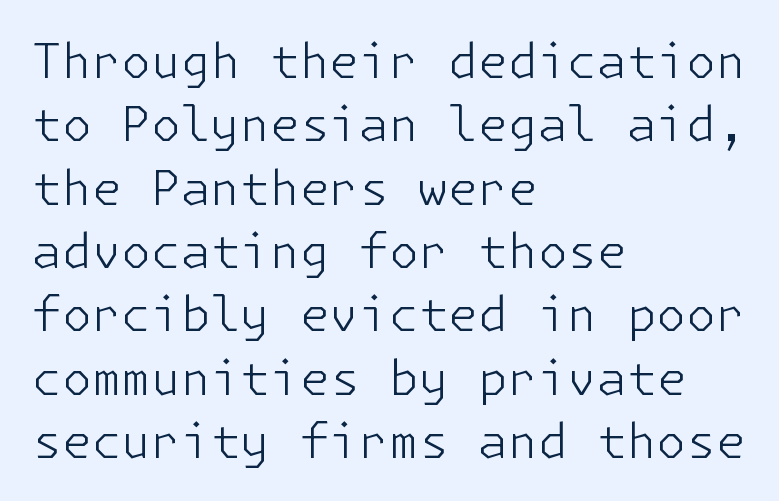
The image shows 48 px light sans-serif type, upright; set left-aligned, normal line spacing (1.32x), normal letter spacing, not underlined; low stroke contrast and a medium x-height.
